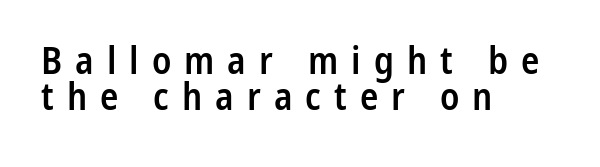
The image shows 38 px semibold, condensed sans-serif type, upright; set left-aligned, tight line spacing (0.96x), unusually wide letter spacing (+0.34 em), not underlined; low stroke contrast and a medium x-height.
